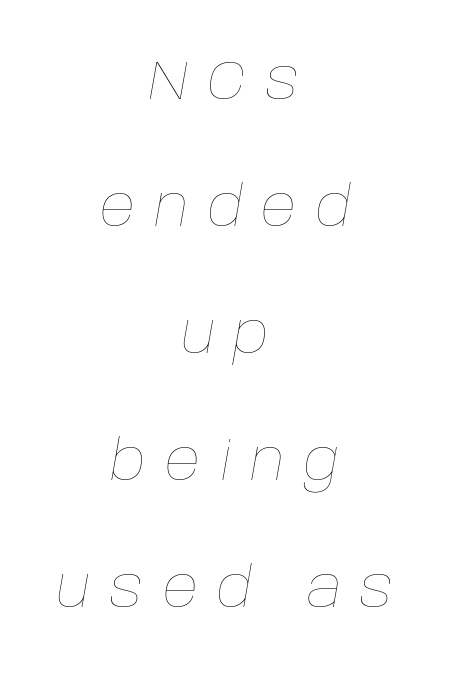
Q: Is the text bold? A: No.
Q: Is the text italic (slanted)? A: Yes, it leans right by about 10 degrees.
Q: Is the text underlined? A: No.
Q: How is the paragraph aligned? A: Centered.
Q: Is the spacing between letters normal or unusually wide? A: Unusually wide.
Q: Is the spacing between lines tight, normal or loose? A: Loose.
Q: Width (condensed, normal, or wide)? A: Normal.
Q: Stroke contrast? A: Low.
Q: x-height? A: Large.
Q: Monospaced? A: No.
